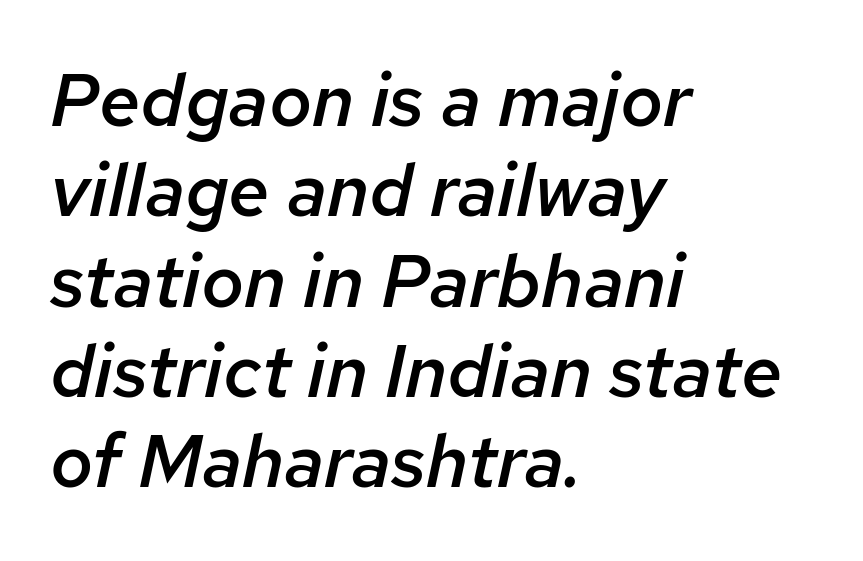
{"italic": "yes", "lean": "right", "slant_degrees": 12, "bold": "semi", "weight": "semibold", "width": "normal", "stroke_contrast": "low", "x_height": "medium", "monospaced": "no", "underline": "no", "align": "left", "line_spacing_ratio": 1.22, "letter_spacing": "normal", "letter_spacing_em": 0.0, "glyph_px": 74}
